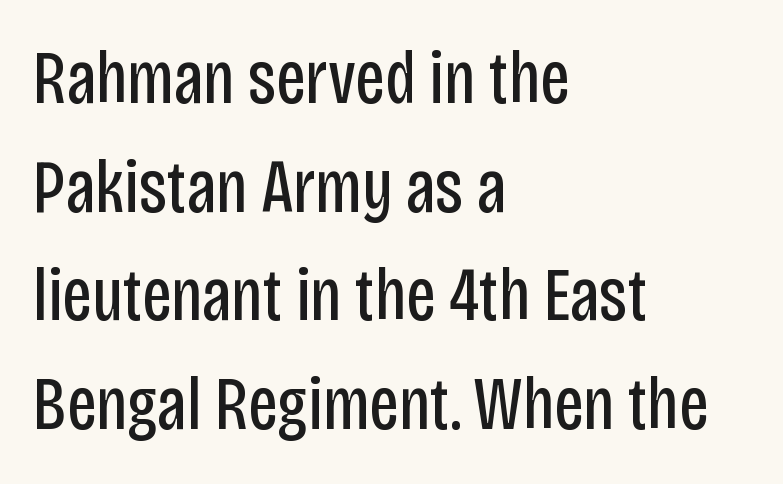
The image shows 75 px regular-weight, condensed sans-serif type, upright; set left-aligned, normal line spacing (1.45x), normal letter spacing, not underlined; low stroke contrast and a large x-height.
